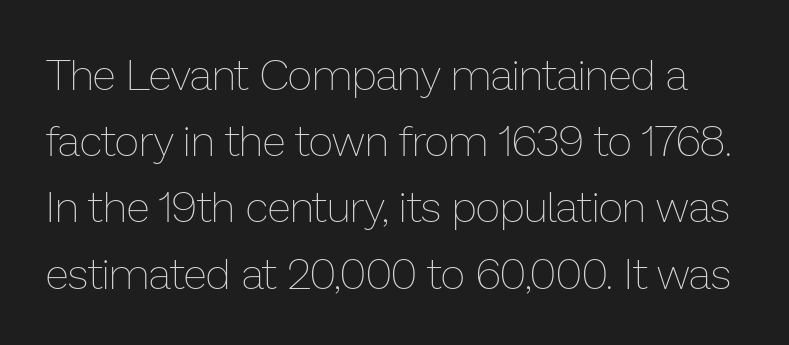
Stems and bowls with no extra thickness — not bold. Character widths vary here, with narrow letters taking less room than wide ones. In terms of posture, this sample is upright. The specimen omits any rule beneath the text block's lines. Line spacing here is normal.
